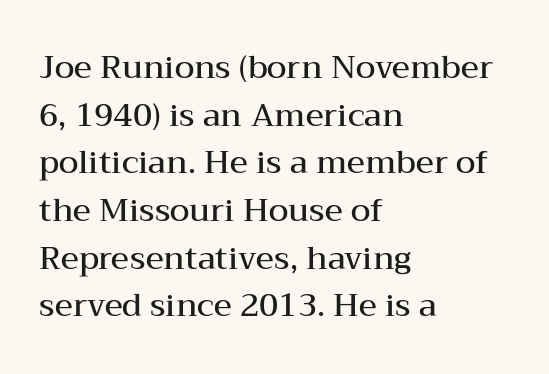
Q: Is the text bold? A: Semi-bold.
Q: Is the text italic (slanted)? A: No, it is upright.
Q: Is the typeface a serif or a sans-serif typeface? A: Serif.
Q: Is the text underlined? A: No.
Q: How is the paragraph aligned? A: Left-aligned.
Q: Is the spacing between letters normal or unusually wide? A: Normal.
Q: Is the spacing between lines tight, normal or loose? A: Normal.
Q: Width (condensed, normal, or wide)? A: Wide.
Q: Stroke contrast? A: Medium.
Q: x-height? A: Medium.
Q: Monospaced? A: No.
